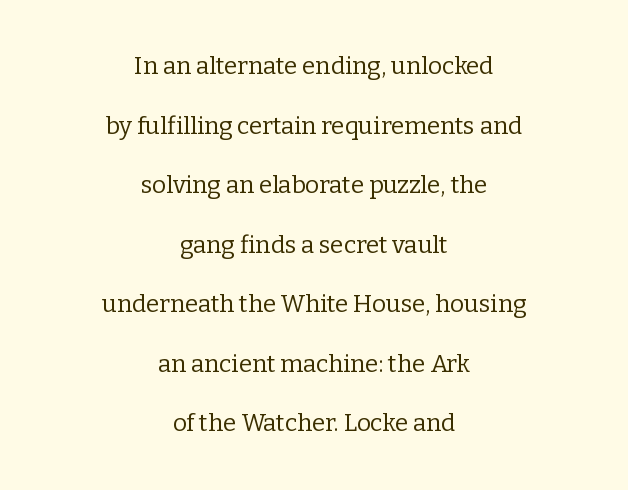
Q: Is the text bold? A: No.
Q: Is the text italic (slanted)? A: No, it is upright.
Q: Is the text underlined? A: No.
Q: How is the paragraph aligned? A: Centered.
Q: Is the spacing between letters normal or unusually wide? A: Normal.
Q: Is the spacing between lines tight, normal or loose? A: Loose.
